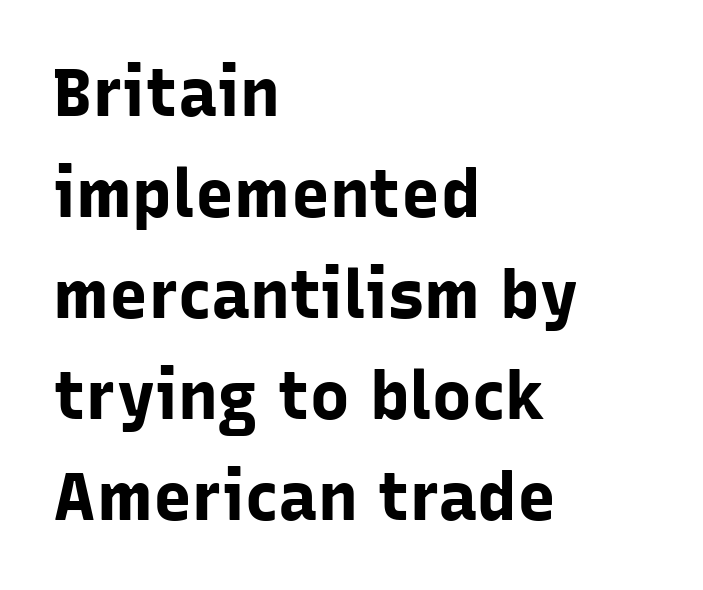
{"serif": "no", "italic": "no", "bold": "yes", "weight": "bold", "width": "normal", "stroke_contrast": "low", "x_height": "medium", "monospaced": "no", "underline": "no", "align": "left", "line_spacing": "normal", "line_spacing_ratio": 1.53, "letter_spacing": "normal", "letter_spacing_em": 0.0, "glyph_px": 66}
